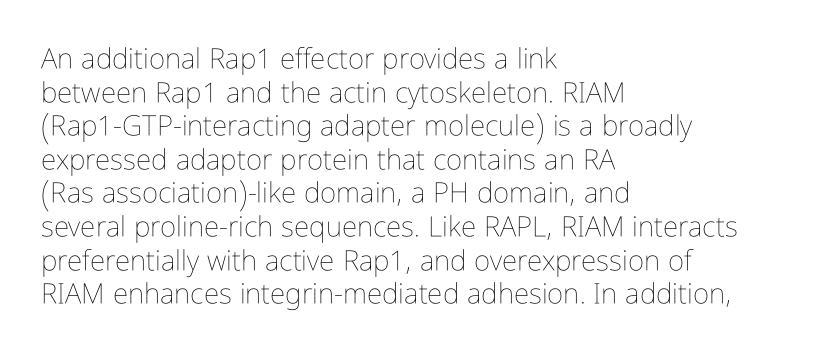
{"italic": "no", "bold": "no", "weight": "thin", "width": "condensed", "stroke_contrast": "low", "x_height": "medium", "monospaced": "no", "underline": "no", "align": "left", "line_spacing_ratio": 1.2, "letter_spacing": "normal", "letter_spacing_em": 0.0, "glyph_px": 28}
